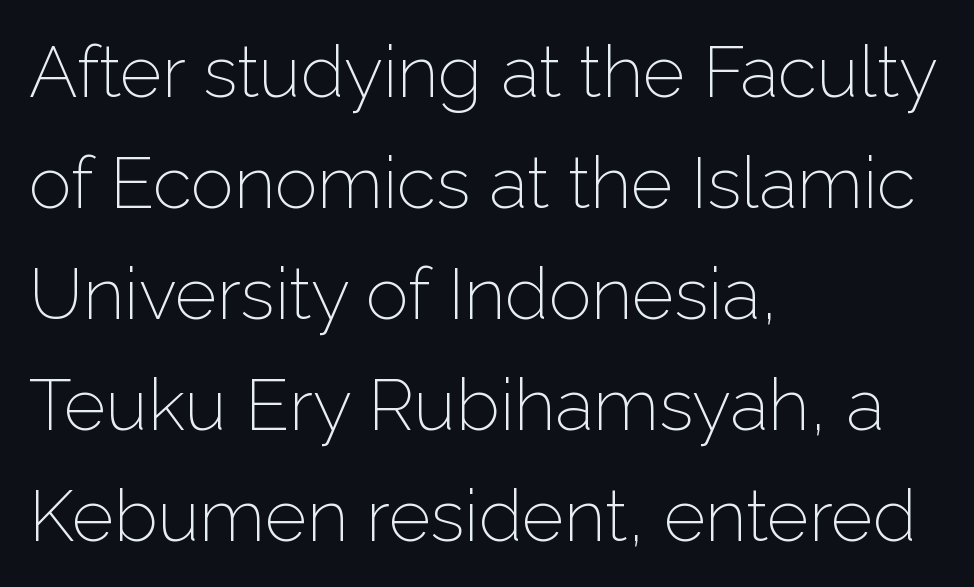
{"serif": "no", "italic": "no", "bold": "no", "weight": "light", "width": "normal", "stroke_contrast": "low", "x_height": "medium", "monospaced": "no", "underline": "no", "align": "left", "line_spacing": "normal", "line_spacing_ratio": 1.54, "letter_spacing": "normal", "letter_spacing_em": 0.0, "glyph_px": 72}
